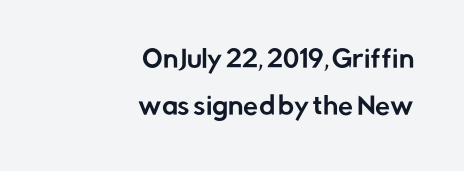
Vertically, the passage feels expansive, rows floating well apart. Posture: upright roman. Students, note that the glyphs here touch the page at normal intervals. The area under the type is left untouched. Alignment: flush right.
